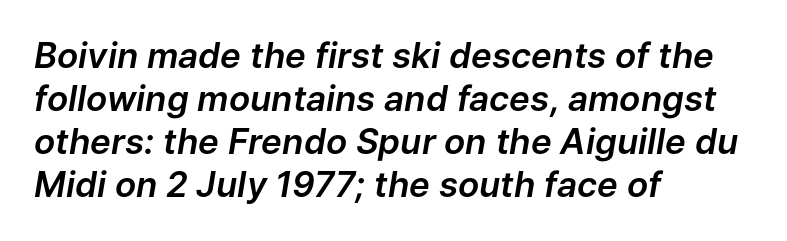
Q: Is the text italic (slanted)? A: Yes, it leans right by about 9 degrees.
Q: Is the text underlined? A: No.
Q: How is the paragraph aligned? A: Left-aligned.
Q: Is the spacing between letters normal or unusually wide? A: Normal.
Q: Width (condensed, normal, or wide)? A: Normal.
Q: Stroke contrast? A: Low.
Q: x-height? A: Medium.
Q: Monospaced? A: No.
